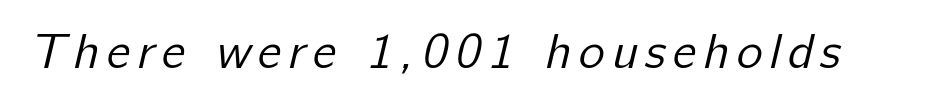
Weight: in the light-to-regular range. Glance below the letters and you will spot only blank space. Typographically, this falls in the sans-serif category. The letters advance in unequal steps, a hallmark of proportional type.
